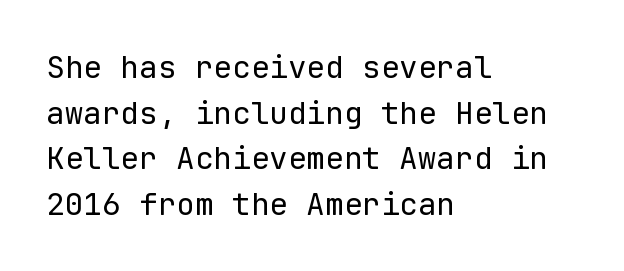
{"serif": "no", "italic": "no", "bold": "no", "weight": "regular", "width": "normal", "stroke_contrast": "low", "x_height": "medium", "monospaced": "yes", "underline": "no", "align": "left", "line_spacing": "normal", "line_spacing_ratio": 1.47, "letter_spacing": "normal", "letter_spacing_em": 0.0, "glyph_px": 31}
